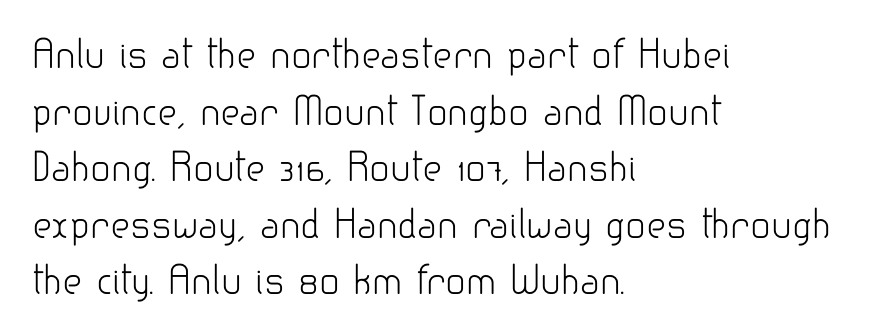
Q: Is the text bold? A: No.
Q: Is the text italic (slanted)? A: No, it is upright.
Q: Is the typeface a serif or a sans-serif typeface? A: Sans-serif.
Q: Is the text underlined? A: No.
Q: How is the paragraph aligned? A: Left-aligned.
Q: Is the spacing between letters normal or unusually wide? A: Normal.
Q: Is the spacing between lines tight, normal or loose? A: Normal.
Q: Width (condensed, normal, or wide)? A: Normal.
Q: Stroke contrast? A: Low.
Q: x-height? A: Small.
Q: Monospaced? A: No.
